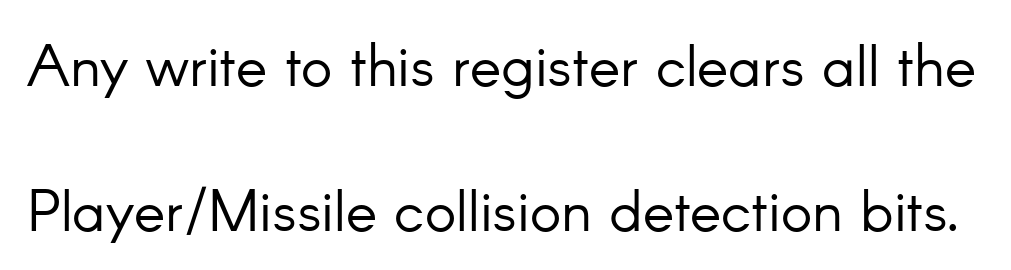
{"serif": "no", "italic": "no", "bold": "no", "weight": "light", "width": "normal", "stroke_contrast": "low", "x_height": "small", "monospaced": "no", "underline": "no", "line_spacing": "loose", "line_spacing_ratio": 2.45, "letter_spacing": "normal", "letter_spacing_em": 0.0, "glyph_px": 59}
